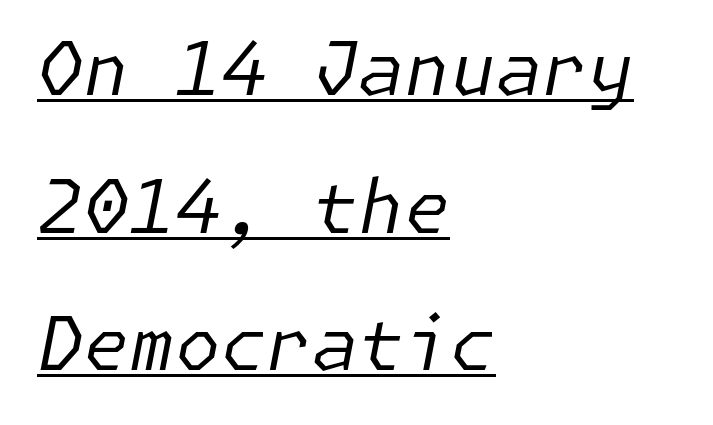
Every row of glyphs begins at an identical x-position on the left. What decoration does the sample have? An underline. No extra ink here — the face is not bold. Emphasis-style slanted type is in use. Standard letterfit; no display-style spreading of the glyphs.
